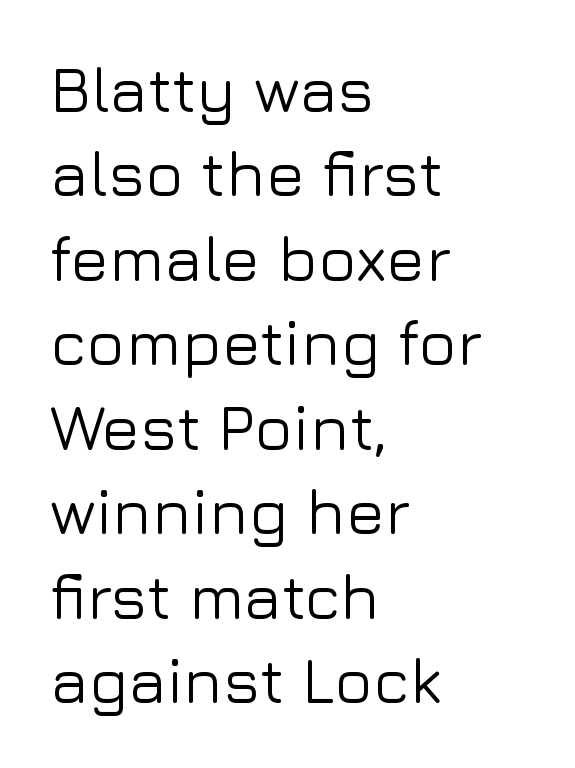
Q: Is the text italic (slanted)? A: No, it is upright.
Q: Is the typeface a serif or a sans-serif typeface? A: Sans-serif.
Q: Is the text underlined? A: No.
Q: How is the paragraph aligned? A: Left-aligned.
Q: Is the spacing between letters normal or unusually wide? A: Normal.
Q: Is the spacing between lines tight, normal or loose? A: Normal.
Q: Width (condensed, normal, or wide)? A: Normal.
Q: Stroke contrast? A: Low.
Q: x-height? A: Medium.
Q: Monospaced? A: No.
